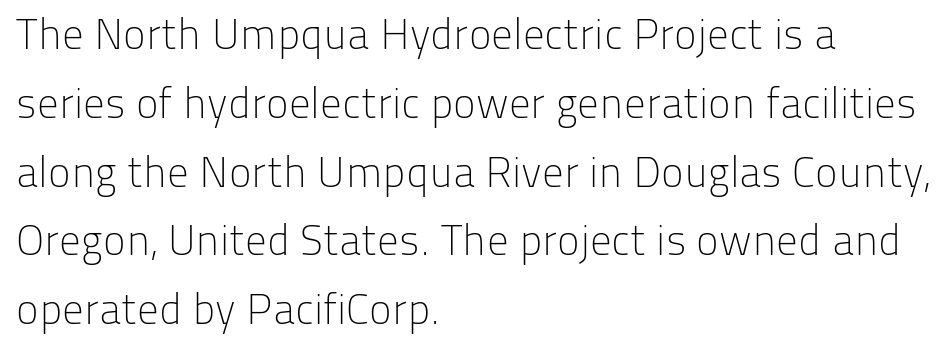
The image shows 43 px light sans-serif type, upright; set left-aligned, normal line spacing (1.6x), normal letter spacing, not underlined; low stroke contrast and a medium x-height.
